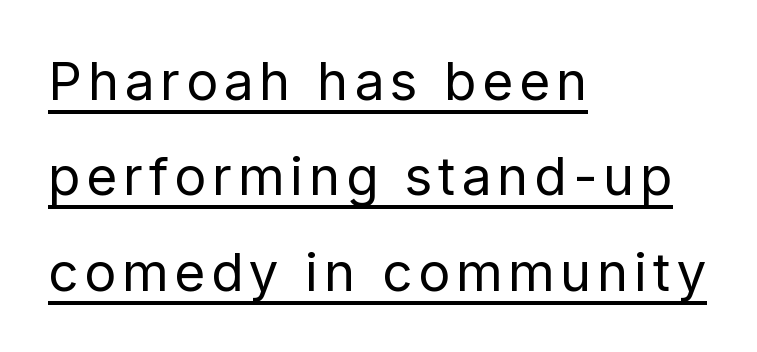
The image shows 53 px regular-weight sans-serif type, upright; set left-aligned, line spacing 1.8x, underlined; low stroke contrast and a medium x-height.
